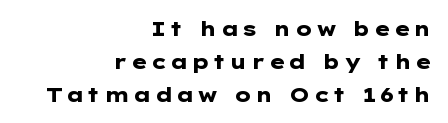
The image shows 20 px bold type, upright; set right-aligned, normal line spacing (1.65x), not underlined.
